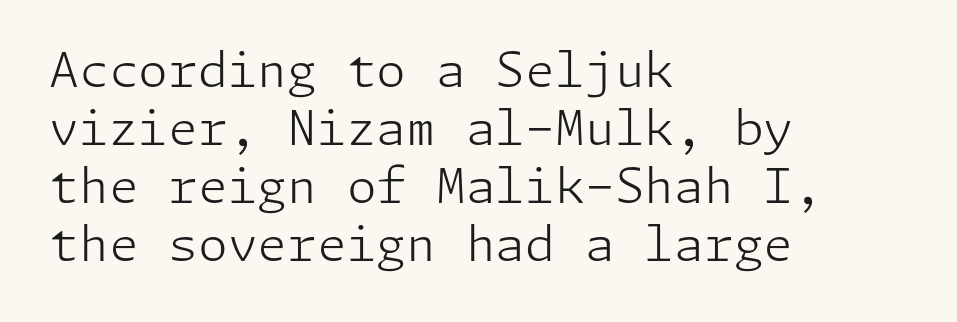
{"serif": "no", "italic": "no", "bold": "no", "weight": "light", "width": "normal", "stroke_contrast": "low", "x_height": "medium", "underline": "no", "align": "left", "line_spacing_ratio": 1.21, "letter_spacing": "normal", "letter_spacing_em": 0.0, "glyph_px": 48}
